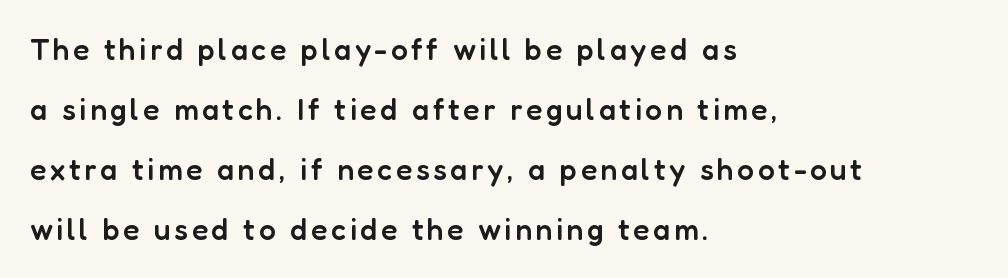
Q: Is the text bold? A: Semi-bold.
Q: Is the text italic (slanted)? A: No, it is upright.
Q: Is the typeface a serif or a sans-serif typeface? A: Sans-serif.
Q: Is the text underlined? A: No.
Q: How is the paragraph aligned? A: Left-aligned.
Q: Is the spacing between lines tight, normal or loose? A: Loose.
Q: Width (condensed, normal, or wide)? A: Normal.
Q: Stroke contrast? A: Low.
Q: x-height? A: Medium.
Q: Monospaced? A: No.
